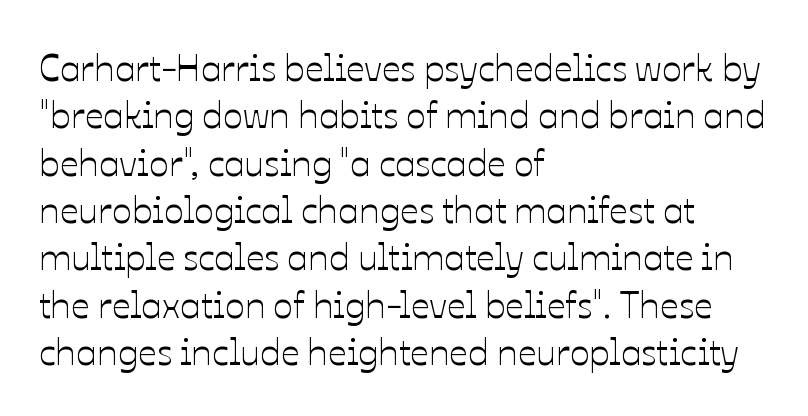
Underline: absent. The text block is weighted toward the left margin, trailing off unevenly rightward. The face used here is proportionally spaced, like ordinary book or web type. Upright lettering throughout. Compared with typical paragraphs, the rows here are spaced about the same. The passage shown has conventional tracking throughout.
